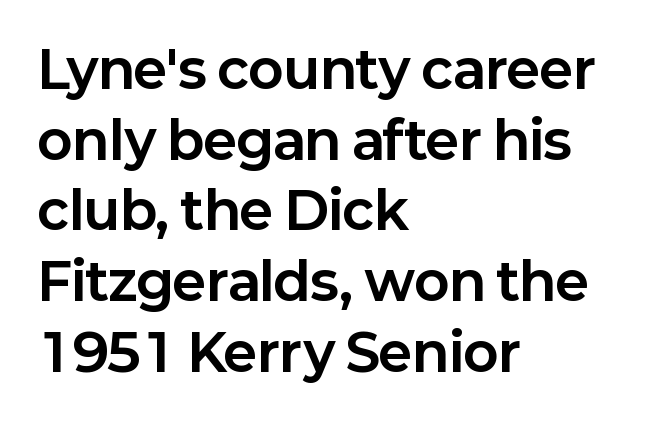
Q: Is the text bold? A: Yes.
Q: Is the text italic (slanted)? A: No, it is upright.
Q: Is the typeface a serif or a sans-serif typeface? A: Sans-serif.
Q: Is the text underlined? A: No.
Q: How is the paragraph aligned? A: Left-aligned.
Q: Is the spacing between letters normal or unusually wide? A: Normal.
Q: Is the spacing between lines tight, normal or loose? A: Normal.
Q: Width (condensed, normal, or wide)? A: Normal.
Q: Stroke contrast? A: Low.
Q: x-height? A: Medium.
Q: Monospaced? A: No.
